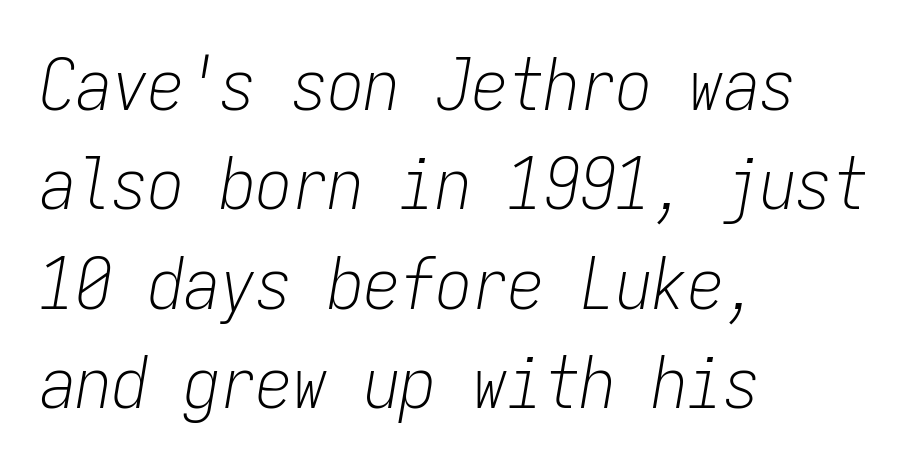
{"italic": "yes", "lean": "right", "slant_degrees": 9, "bold": "no", "weight": "light", "width": "condensed", "stroke_contrast": "low", "x_height": "medium", "monospaced": "yes", "underline": "no", "align": "left", "line_spacing": "normal", "line_spacing_ratio": 1.38, "letter_spacing": "normal", "letter_spacing_em": 0.0, "glyph_px": 72}
